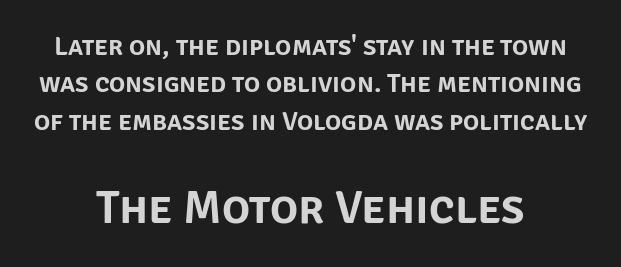
{"serif": "no", "italic": "no", "width": "normal", "stroke_contrast": "low", "x_height": "large", "monospaced": "no", "underline": "no", "align": "center", "line_spacing": "normal", "line_spacing_ratio": 1.38, "letter_spacing": "normal", "letter_spacing_em": 0.0, "larger_block": "second", "size_ratio": 1.74, "glyph_px": 47}
